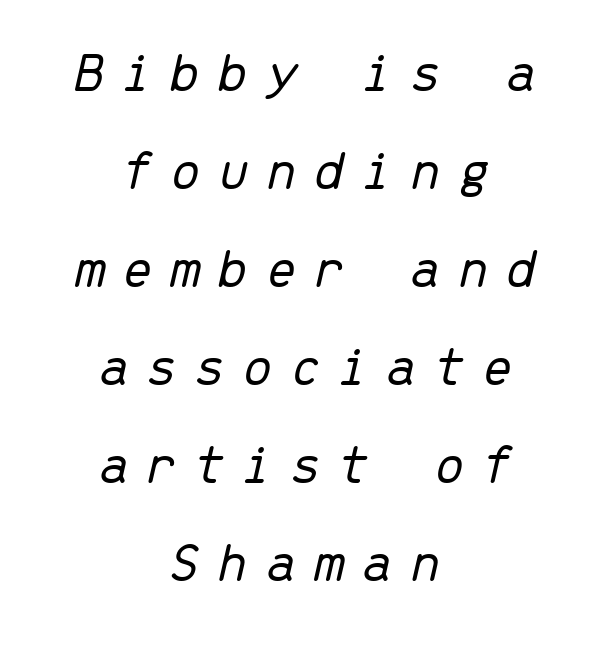
The image shows 57 px light type, italic (leaning right), monospaced; set centered, line spacing 1.72x, unusually wide letter spacing (+0.28 em), not underlined; low stroke contrast and a medium x-height.
